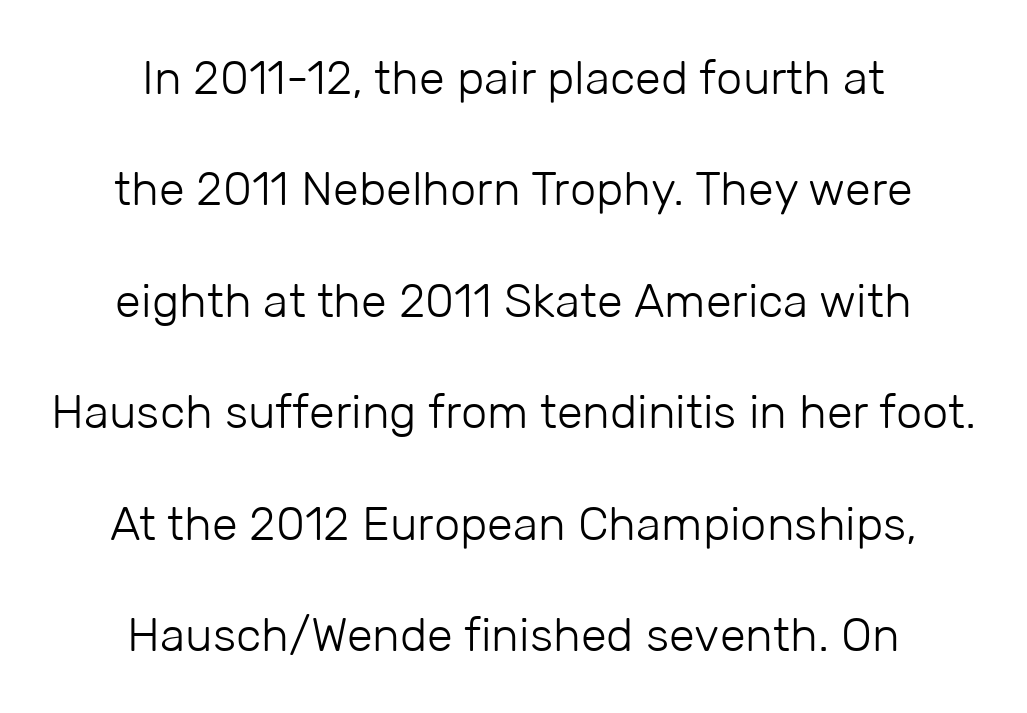
Varying glyph widths throughout — classic text-font behaviour. Classification — sans serif. A typesetter would call this leading open, well beyond the default. Italic? Not at all — the glyphs are vertical.
